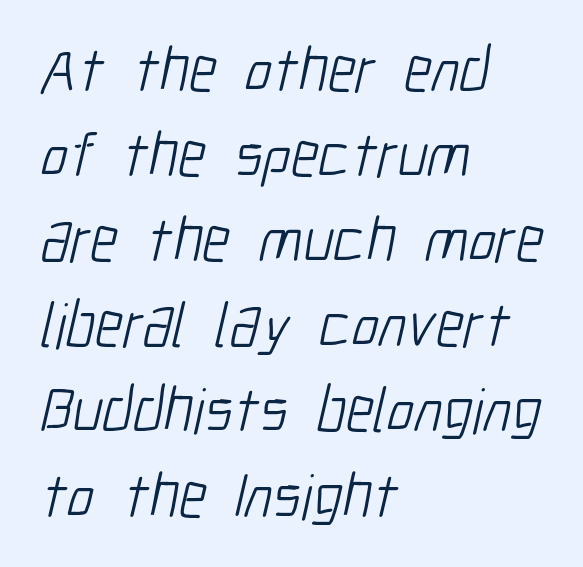
{"serif": "no", "bold": "no", "weight": "light", "width": "condensed", "stroke_contrast": "low", "x_height": "medium", "monospaced": "no", "underline": "no", "align": "left", "line_spacing": "normal", "line_spacing_ratio": 1.33, "letter_spacing": "normal", "letter_spacing_em": 0.0, "glyph_px": 64}
